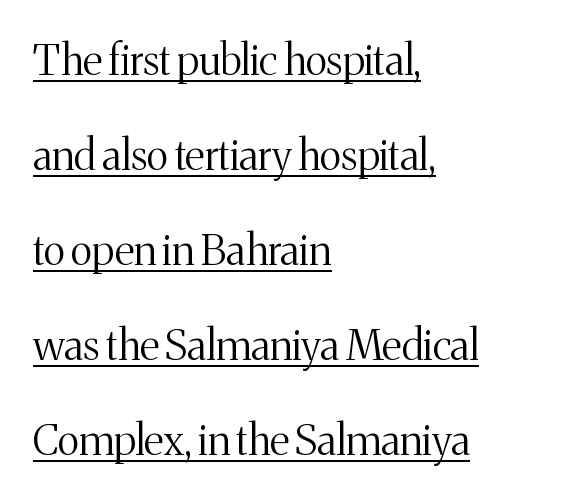
The strokes carry an ordinary text weight at most. Posture: vertical. These lines keep a tight, regular rhythm from letter to letter. In CSS terms this would be text-align: left. Reading down the column, the eye jumps a long way to each next line.
